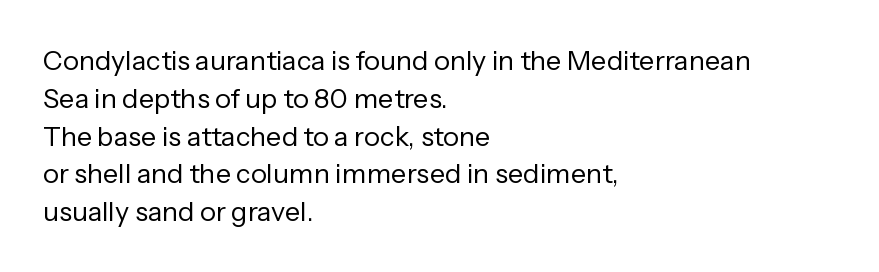
Short note: letters normally spaced. These lines are set flush left with a ragged right edge. The passage shown is not bold in any degree. Rows of type keep a routine distance in the vertical direction. This is the regular roman posture of the typeface.
